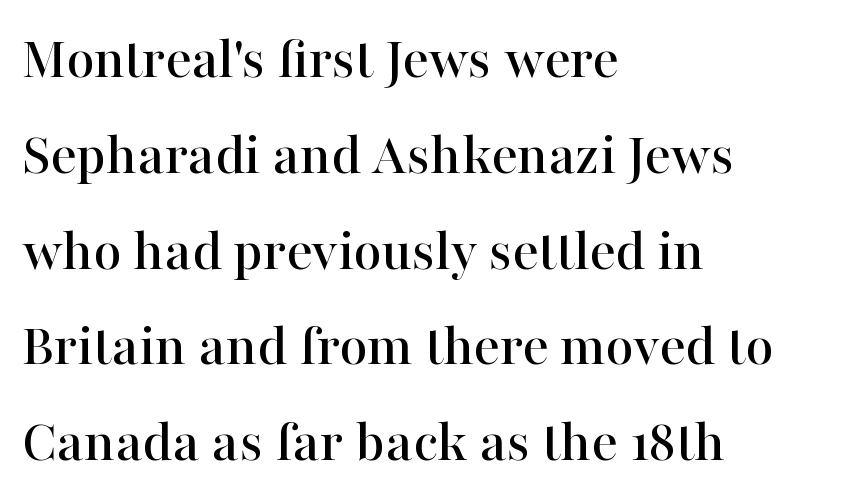
Q: Is the text italic (slanted)? A: No, it is upright.
Q: Is the typeface a serif or a sans-serif typeface? A: Serif.
Q: Is the text underlined? A: No.
Q: How is the paragraph aligned? A: Left-aligned.
Q: Is the spacing between letters normal or unusually wide? A: Normal.
Q: Is the spacing between lines tight, normal or loose? A: Normal.
Q: Width (condensed, normal, or wide)? A: Normal.
Q: Stroke contrast? A: High.
Q: x-height? A: Medium.
Q: Monospaced? A: No.
